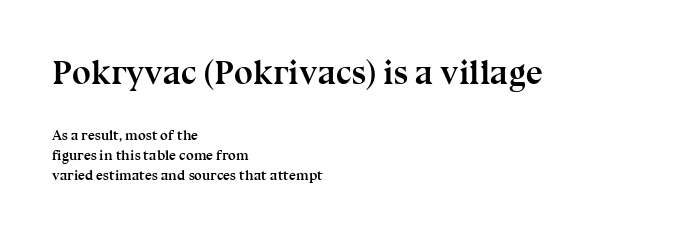
{"serif": "yes", "italic": "no", "bold": "yes", "weight": "semibold", "width": "normal", "stroke_contrast": "medium", "x_height": "medium", "monospaced": "no", "underline": "no", "align": "left", "line_spacing": "normal", "line_spacing_ratio": 1.41, "letter_spacing": "normal", "letter_spacing_em": 0.0, "larger_block": "first", "size_ratio": 2.43, "glyph_px": 34}
